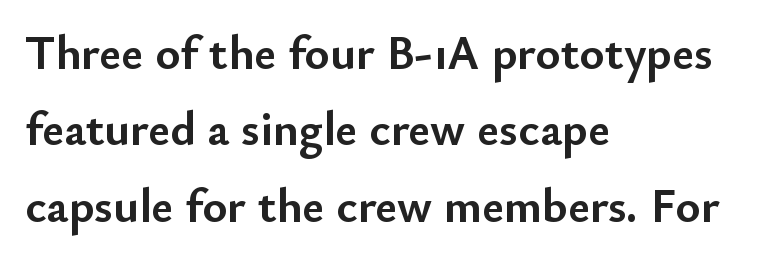
Each row of text sits above clean, open space. Look at the bottom of the vertical strokes: they stop flat, with no serifs. Typographic density is high because the face is bold. Default kerning and tracking; the words read as compact shapes. Horizontally, the lines are justified to the leading edge only. Quick note: interline space is typical.
